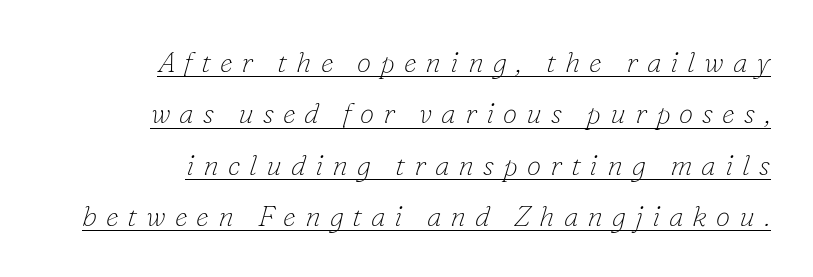
{"serif": "yes", "italic": "yes", "lean": "right", "slant_degrees": 16, "bold": "no", "weight": "thin", "width": "normal", "stroke_contrast": "low", "x_height": "small", "monospaced": "no", "underline": "yes", "align": "right", "line_spacing_ratio": 1.77, "letter_spacing": "wide", "letter_spacing_em": 0.31, "glyph_px": 29}
